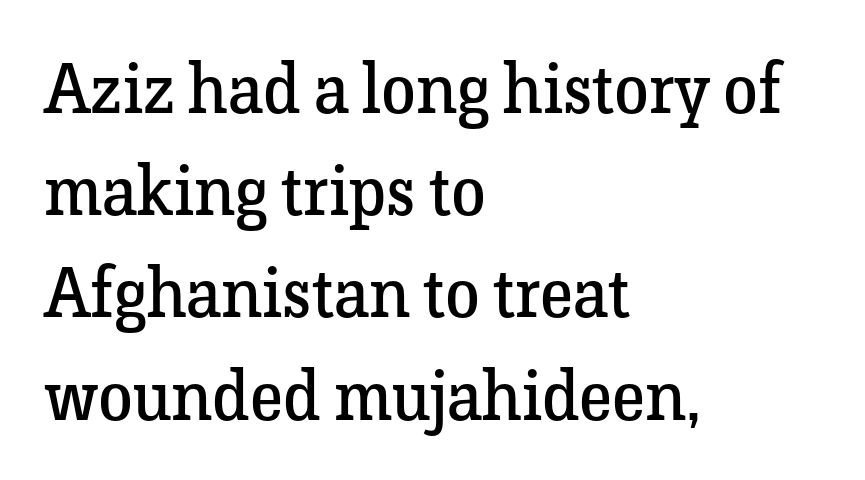
Q: Is the text bold? A: No.
Q: Is the text italic (slanted)? A: No, it is upright.
Q: Is the typeface a serif or a sans-serif typeface? A: Serif.
Q: Is the text underlined? A: No.
Q: How is the paragraph aligned? A: Left-aligned.
Q: Is the spacing between letters normal or unusually wide? A: Normal.
Q: Is the spacing between lines tight, normal or loose? A: Normal.
Q: Width (condensed, normal, or wide)? A: Normal.
Q: Stroke contrast? A: Low.
Q: x-height? A: Medium.
Q: Monospaced? A: No.
